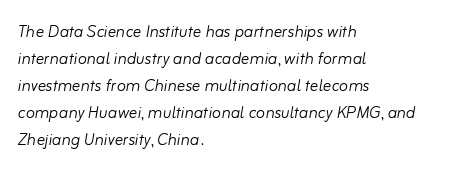
{"italic": "yes", "lean": "right", "slant_degrees": 10, "bold": "no", "underline": "no", "align": "left", "line_spacing": "normal", "line_spacing_ratio": 1.29, "letter_spacing": "normal", "letter_spacing_em": 0.0, "glyph_px": 21}
